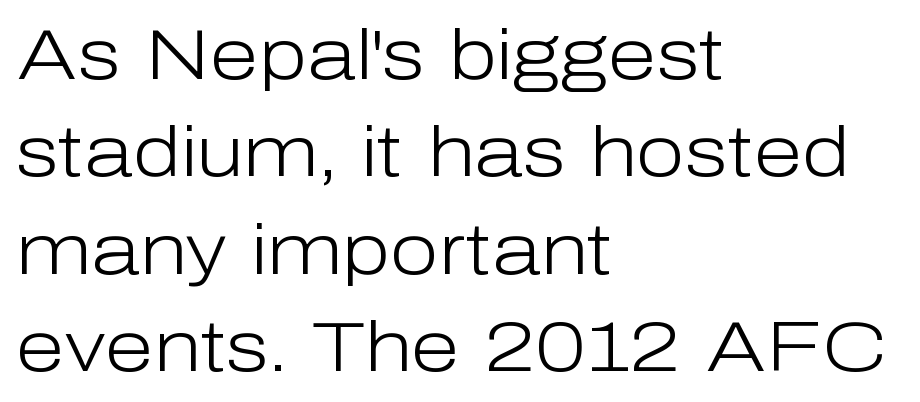
The image shows 71 px light sans-serif type, upright; set left-aligned, normal line spacing (1.37x), normal letter spacing, not underlined; low stroke contrast and a medium x-height.
